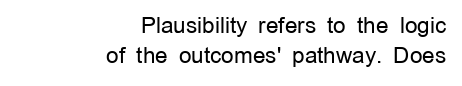
Notice how the passage keeps a crisp vertical edge on the right only. Anything drawn beneath the words? Only blank space. Each word holds together tightly as a unit, with standard inter-letter gaps. The characters are drawn with everyday or finer stroke widths.
